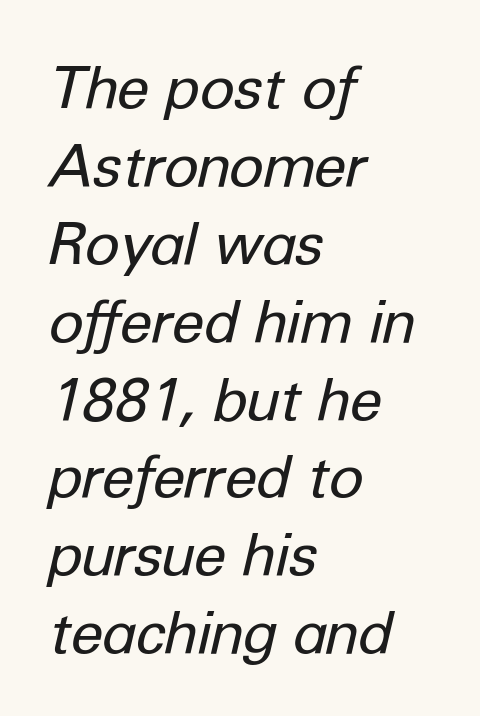
Q: Is the text bold? A: No.
Q: Is the text italic (slanted)? A: Yes, it leans right by about 12 degrees.
Q: Is the text underlined? A: No.
Q: How is the paragraph aligned? A: Left-aligned.
Q: Is the spacing between letters normal or unusually wide? A: Normal.
Q: Is the spacing between lines tight, normal or loose? A: Normal.
Q: Width (condensed, normal, or wide)? A: Normal.
Q: Stroke contrast? A: Low.
Q: x-height? A: Medium.
Q: Monospaced? A: No.
